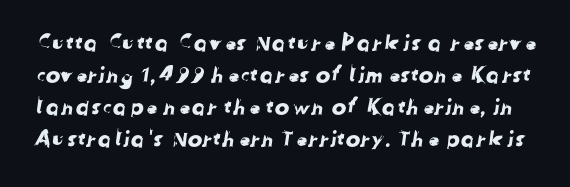
Q: Is the text underlined? A: No.
Q: Is the spacing between letters normal or unusually wide? A: Normal.
Q: Is the spacing between lines tight, normal or loose? A: Normal.
